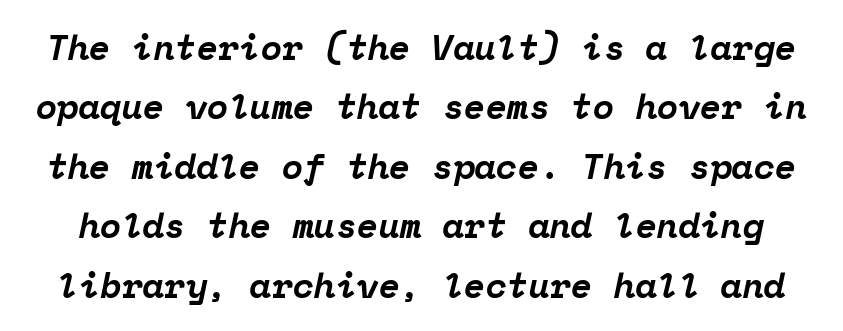
{"serif": "yes", "italic": "yes", "lean": "right", "slant_degrees": 12, "bold": "yes", "weight": "bold", "width": "normal", "stroke_contrast": "low", "x_height": "medium", "monospaced": "yes", "underline": "no", "line_spacing": "normal", "line_spacing_ratio": 1.7, "letter_spacing": "normal", "letter_spacing_em": 0.0, "glyph_px": 35}
